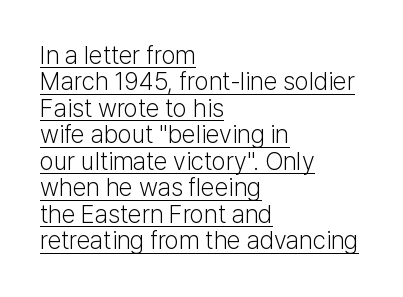
This sample uses plain, unmodified letter spacing. These lines are set flush left with a ragged right edge. Every character sits straight up, as roman type does. Does a line run under the words? Yes, clearly. Weight class: somewhere from thin through regular. Closely set lines give the paragraph a compact silhouette.
